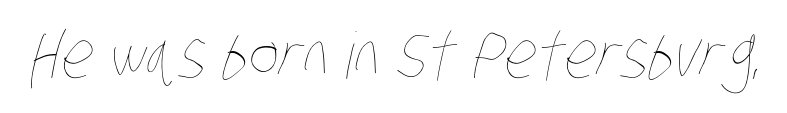
The image shows 64 px thin, condensed type; set normal letter spacing, not underlined; low stroke contrast and a large x-height.
